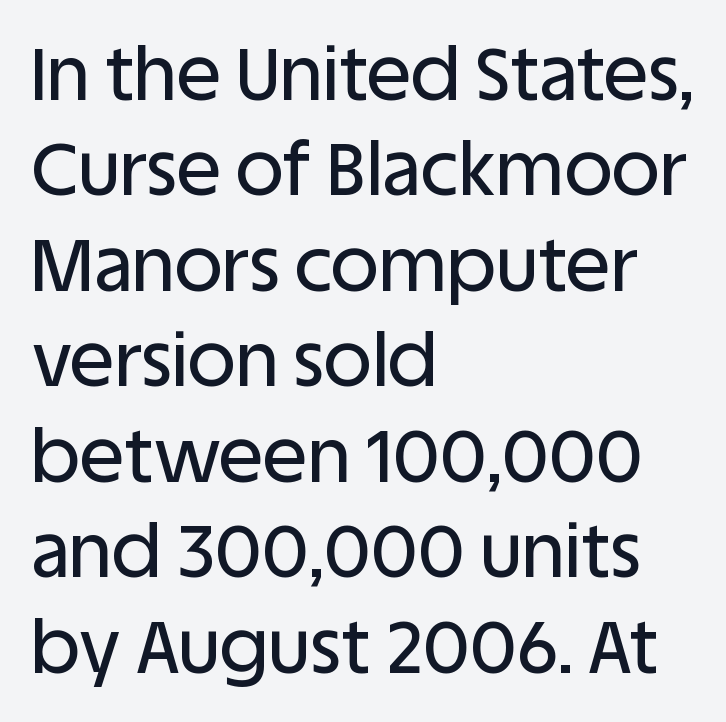
Q: Is the text italic (slanted)? A: No, it is upright.
Q: Is the typeface a serif or a sans-serif typeface? A: Sans-serif.
Q: Is the text underlined? A: No.
Q: How is the paragraph aligned? A: Left-aligned.
Q: Is the spacing between letters normal or unusually wide? A: Normal.
Q: Is the spacing between lines tight, normal or loose? A: Normal.
Q: Width (condensed, normal, or wide)? A: Normal.
Q: Stroke contrast? A: Low.
Q: x-height? A: Large.
Q: Monospaced? A: No.
